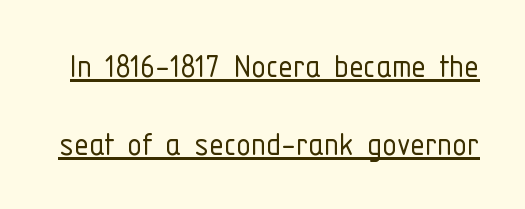
{"serif": "no", "italic": "no", "bold": "no", "weight": "light", "width": "condensed", "stroke_contrast": "low", "x_height": "medium", "monospaced": "no", "underline": "yes", "line_spacing": "loose", "line_spacing_ratio": 2.11, "letter_spacing": "normal", "letter_spacing_em": 0.0, "glyph_px": 37}
